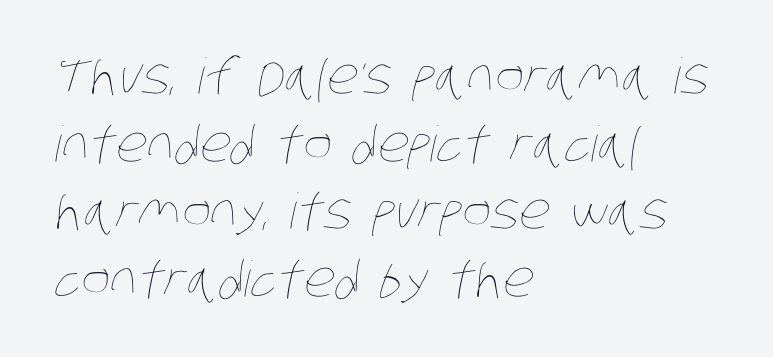
{"bold": "no", "weight": "thin", "width": "condensed", "stroke_contrast": "low", "x_height": "large", "monospaced": "no", "underline": "no", "align": "left", "line_spacing": "normal", "line_spacing_ratio": 1.38, "letter_spacing": "normal", "letter_spacing_em": 0.0, "glyph_px": 49}
